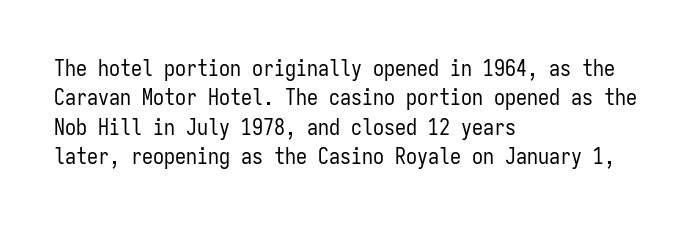
{"italic": "no", "bold": "no", "underline": "no", "align": "left", "line_spacing": "normal", "line_spacing_ratio": 1.34, "letter_spacing": "normal", "letter_spacing_em": 0.0, "glyph_px": 22}
